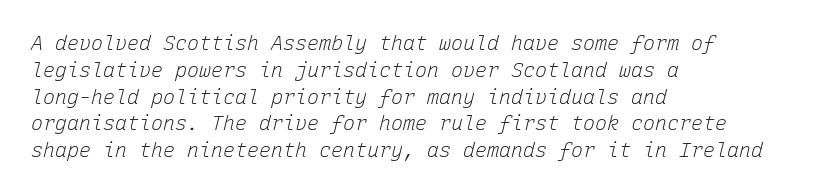
Q: Is the text bold? A: No.
Q: Is the text italic (slanted)? A: Yes, it leans right by about 15 degrees.
Q: Is the text underlined? A: No.
Q: How is the paragraph aligned? A: Left-aligned.
Q: Is the spacing between letters normal or unusually wide? A: Normal.
Q: Is the spacing between lines tight, normal or loose? A: Normal.
